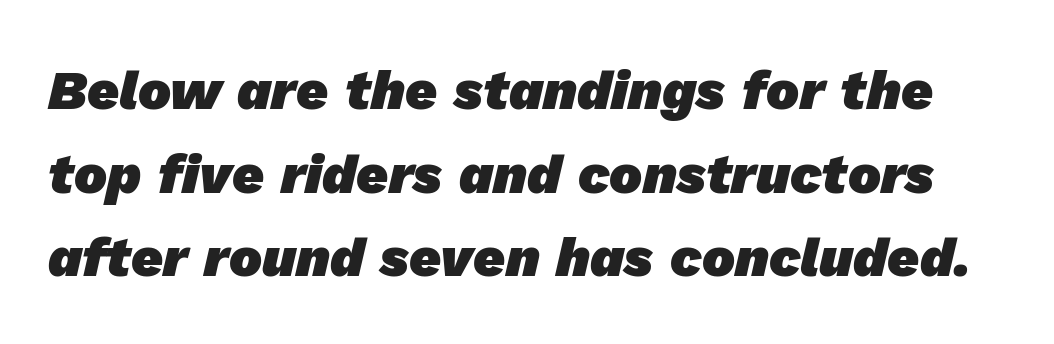
{"serif": "no", "bold": "yes", "weight": "heavy", "width": "normal", "stroke_contrast": "low", "x_height": "medium", "monospaced": "no", "underline": "no", "line_spacing": "normal", "line_spacing_ratio": 1.52, "letter_spacing": "normal", "letter_spacing_em": 0.0, "glyph_px": 55}
